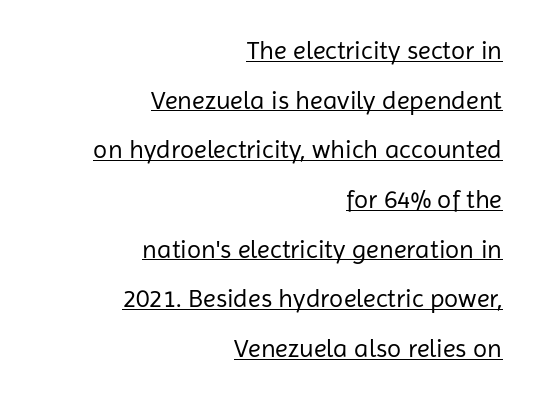
The image shows 26 px text type, upright; set right-aligned, loose line spacing (1.91x), normal letter spacing, underlined.
